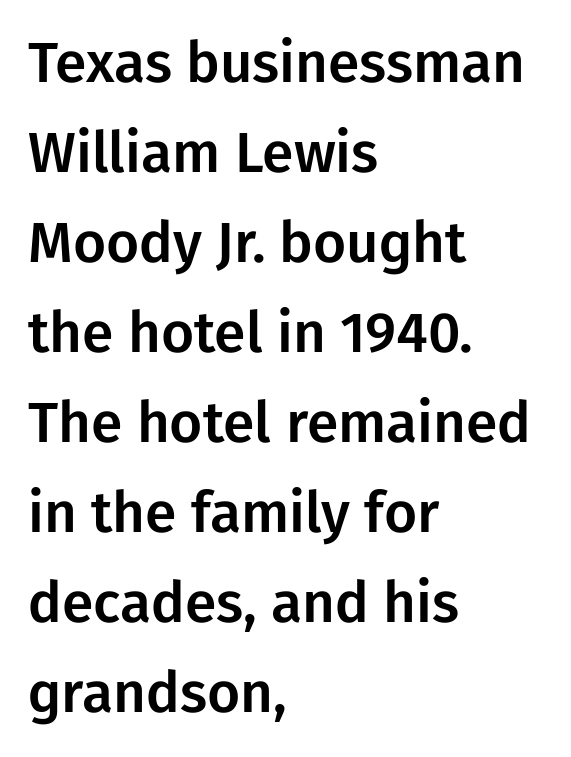
Q: Is the text italic (slanted)? A: No, it is upright.
Q: Is the typeface a serif or a sans-serif typeface? A: Sans-serif.
Q: Is the text underlined? A: No.
Q: How is the paragraph aligned? A: Left-aligned.
Q: Is the spacing between letters normal or unusually wide? A: Normal.
Q: Is the spacing between lines tight, normal or loose? A: Normal.
Q: Width (condensed, normal, or wide)? A: Normal.
Q: Stroke contrast? A: Low.
Q: x-height? A: Medium.
Q: Monospaced? A: No.
